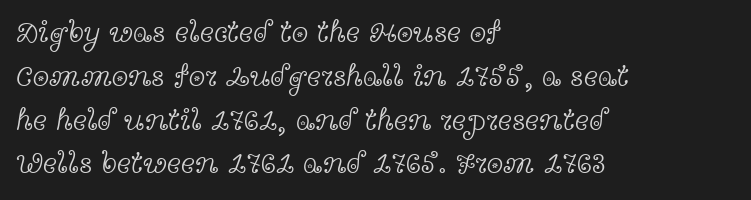
{"serif": "yes", "bold": "no", "weight": "light", "width": "wide", "x_height": "medium", "monospaced": "no", "underline": "no", "align": "left", "line_spacing": "normal", "line_spacing_ratio": 1.46, "letter_spacing": "normal", "letter_spacing_em": 0.0, "glyph_px": 30}
